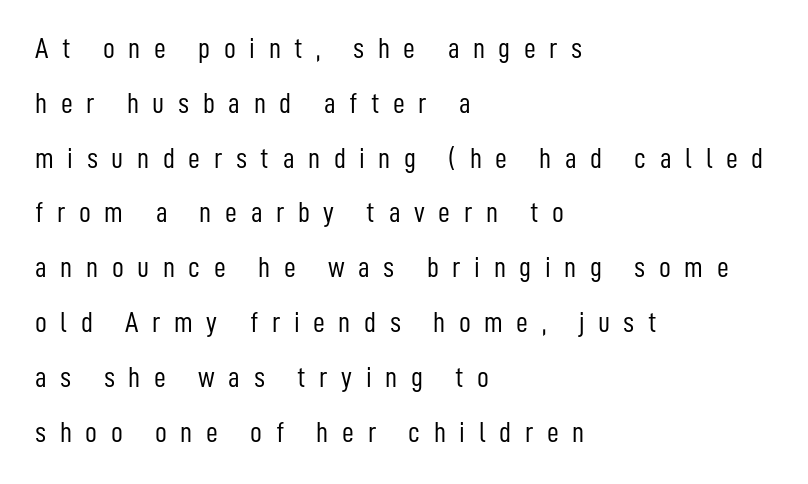
{"serif": "no", "italic": "no", "bold": "no", "weight": "light", "width": "condensed", "stroke_contrast": "low", "x_height": "medium", "monospaced": "no", "underline": "no", "align": "left", "line_spacing_ratio": 1.89, "letter_spacing": "wide", "letter_spacing_em": 0.47, "glyph_px": 29}
